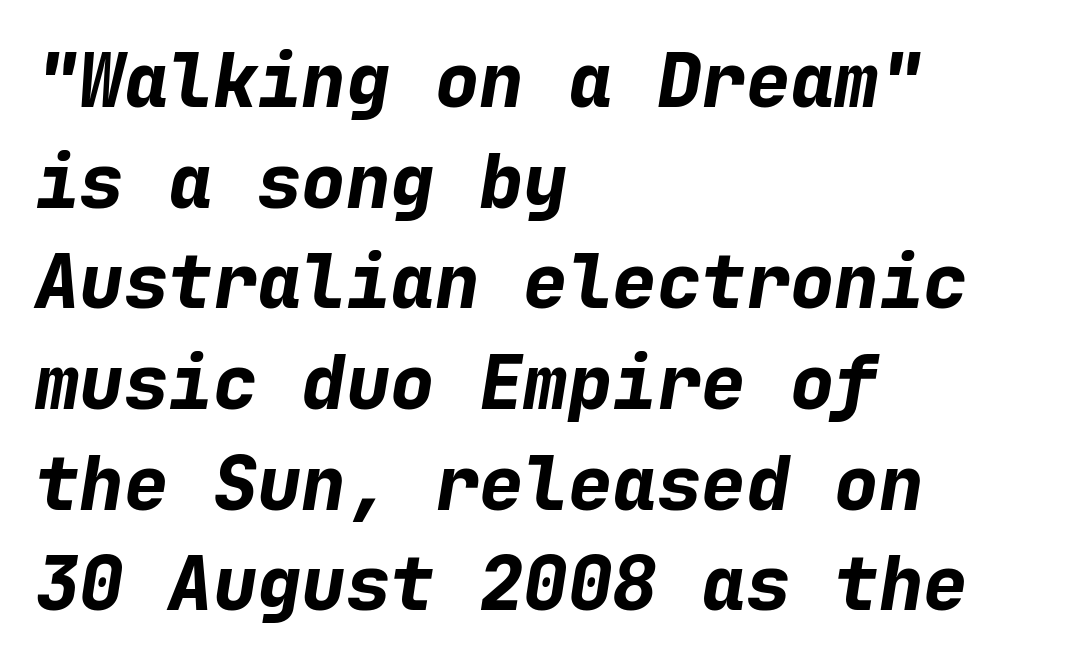
What weight is shown? A full bold with thick strokes. These lines are rendered in a fixed-pitch font. Beneath every word, the page is bare. Rendered with sloped, italic letterforms.
